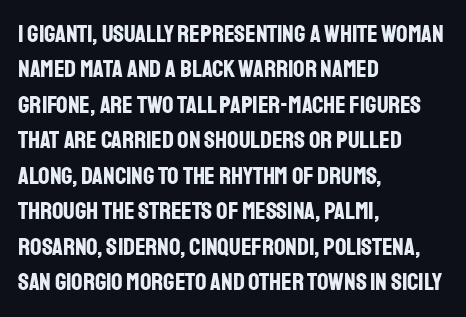
Q: Is the text bold? A: Yes.
Q: Is the text italic (slanted)? A: No, it is upright.
Q: Is the text underlined? A: No.
Q: How is the paragraph aligned? A: Left-aligned.
Q: Is the spacing between letters normal or unusually wide? A: Normal.
Q: Is the spacing between lines tight, normal or loose? A: Normal.
